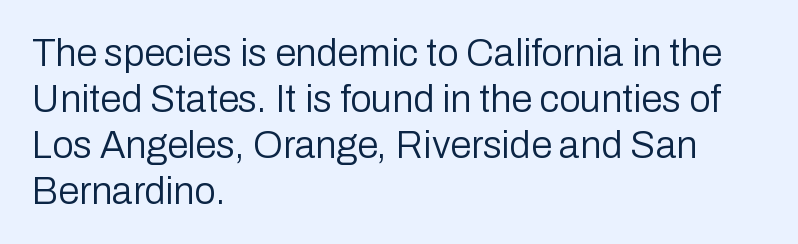
{"serif": "no", "italic": "no", "bold": "no", "weight": "regular", "width": "normal", "stroke_contrast": "low", "x_height": "medium", "monospaced": "no", "underline": "no", "align": "left", "line_spacing_ratio": 1.21, "letter_spacing": "normal", "letter_spacing_em": 0.0, "glyph_px": 38}
